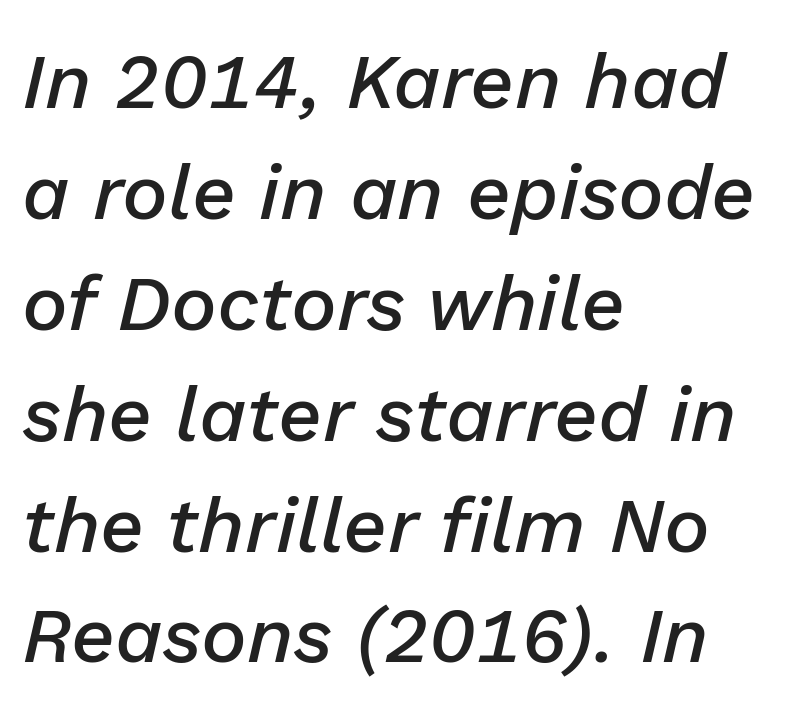
Varying glyph widths throughout — classic text-font behaviour. Look at the tracking — it's just the regular setting, nothing added. Notice how descenders clear the ascenders below comfortably — that's standard leading. Look at the stroke-to-counter ratio: somewhat heavy, a semibold. The passage shown leans; its letterforms are oblique.
